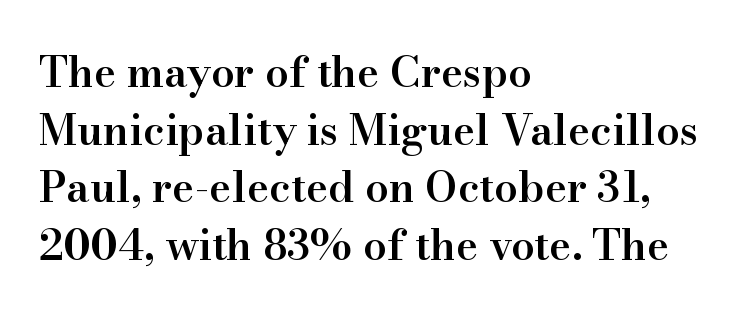
{"serif": "yes", "italic": "no", "bold": "semi", "weight": "semibold", "width": "normal", "stroke_contrast": "high", "x_height": "small", "monospaced": "no", "underline": "no", "align": "left", "line_spacing": "normal", "line_spacing_ratio": 1.37, "letter_spacing": "normal", "letter_spacing_em": 0.0, "glyph_px": 42}
